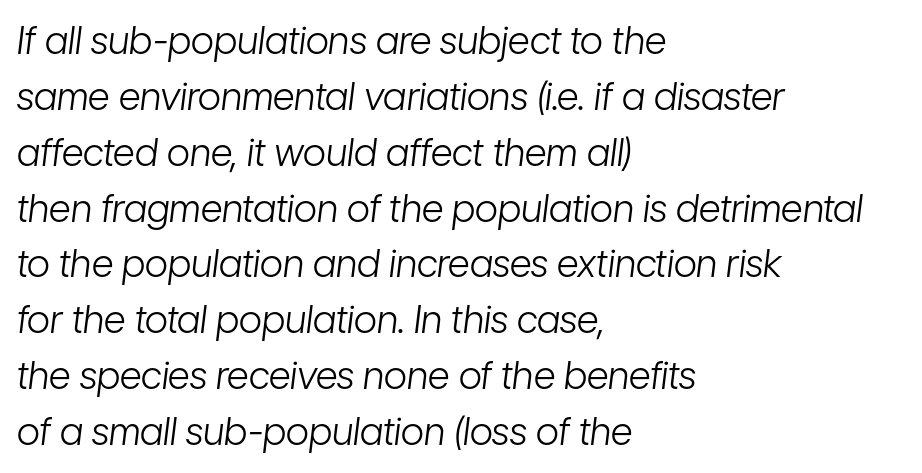
The paragraph shown leans on its left margin. Style check: oblique. Caption: standard tracking, unaltered. The rendering uses a moderate line-height, typical for paragraphs.
